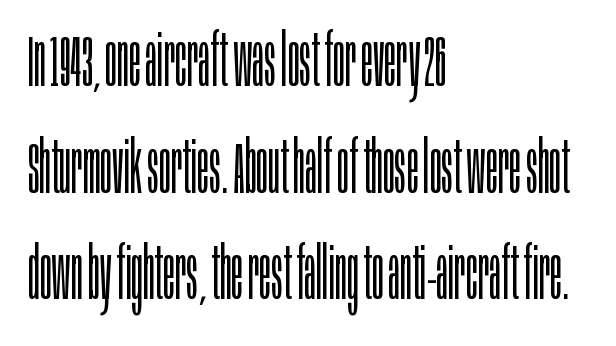
The image shows 72 px light, condensed sans-serif type, upright; set left-aligned, normal line spacing (1.48x), normal letter spacing, not underlined; low stroke contrast and a large x-height.
